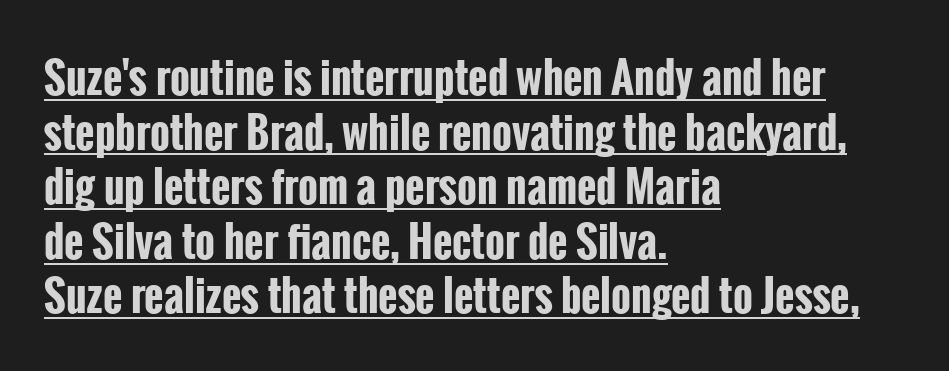
Q: Is the text bold? A: Yes.
Q: Is the text italic (slanted)? A: No, it is upright.
Q: Is the typeface a serif or a sans-serif typeface? A: Sans-serif.
Q: Is the text underlined? A: Yes.
Q: How is the paragraph aligned? A: Left-aligned.
Q: Is the spacing between letters normal or unusually wide? A: Normal.
Q: Is the spacing between lines tight, normal or loose? A: Normal.
Q: Width (condensed, normal, or wide)? A: Condensed.
Q: Stroke contrast? A: Low.
Q: x-height? A: Medium.
Q: Monospaced? A: No.
